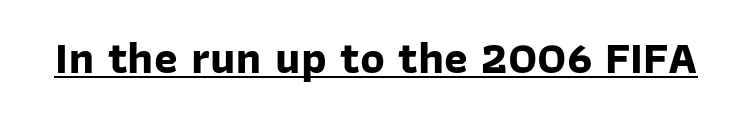
Q: Is the text bold? A: Yes.
Q: Is the typeface a serif or a sans-serif typeface? A: Sans-serif.
Q: Is the text underlined? A: Yes.
Q: Is the spacing between letters normal or unusually wide? A: Normal.
Q: Width (condensed, normal, or wide)? A: Normal.
Q: Stroke contrast? A: Low.
Q: x-height? A: Medium.
Q: Monospaced? A: No.
